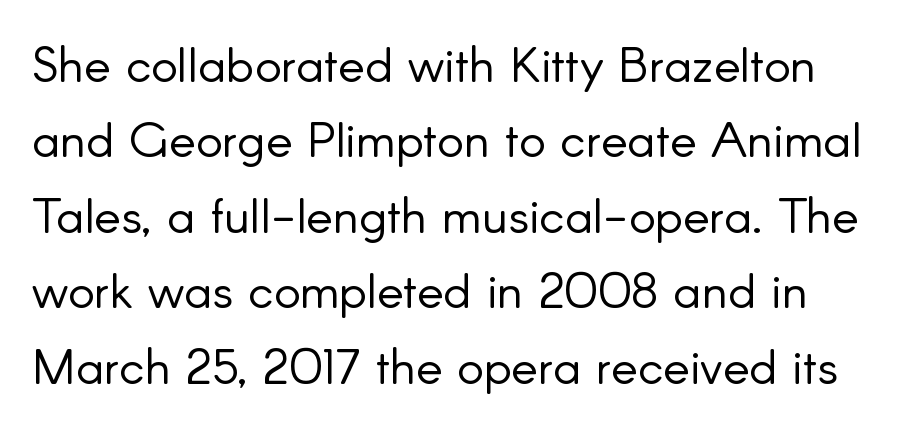
To sum up the face: it is a sans, with no serifs. The passage shown is not bold in any degree. Every stem runs plumb, perpendicular to the baseline. Compared with typical body copy, the letter spacing here is the same.
